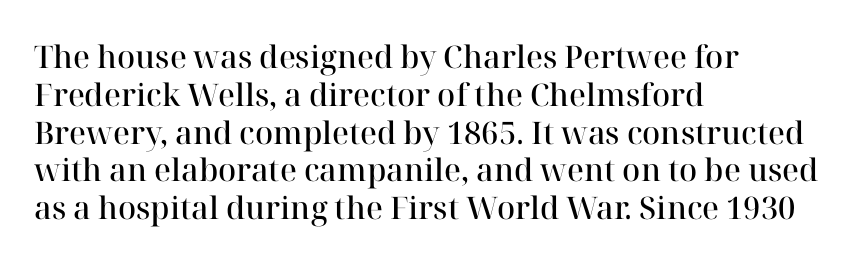
{"serif": "yes", "italic": "no", "bold": "semi", "weight": "semibold", "width": "normal", "stroke_contrast": "high", "x_height": "medium", "monospaced": "no", "underline": "no", "align": "left", "line_spacing_ratio": 1.22, "letter_spacing": "normal", "letter_spacing_em": 0.0, "glyph_px": 31}
